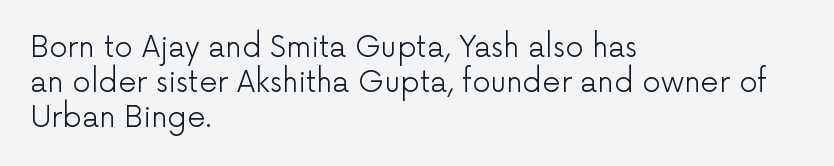
Q: Is the text bold? A: No.
Q: Is the text italic (slanted)? A: No, it is upright.
Q: Is the typeface a serif or a sans-serif typeface? A: Sans-serif.
Q: Is the text underlined? A: No.
Q: How is the paragraph aligned? A: Left-aligned.
Q: Is the spacing between letters normal or unusually wide? A: Normal.
Q: Width (condensed, normal, or wide)? A: Normal.
Q: Stroke contrast? A: Low.
Q: x-height? A: Medium.
Q: Monospaced? A: No.
